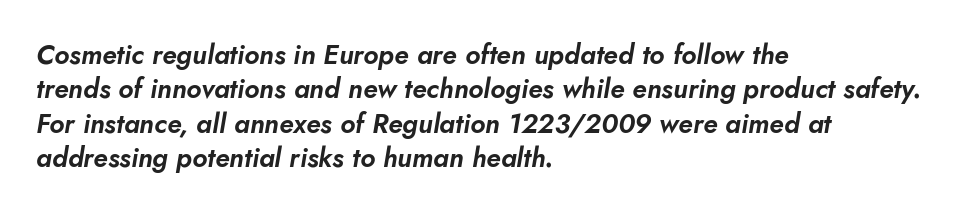
The image shows 27 px text type, italic (leaning right); set left-aligned, normal line spacing (1.27x), normal letter spacing, not underlined.
